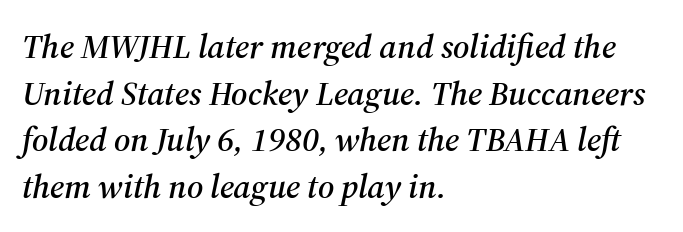
Q: Is the text italic (slanted)? A: Yes, it leans right by about 12 degrees.
Q: Is the typeface a serif or a sans-serif typeface? A: Serif.
Q: Is the text underlined? A: No.
Q: How is the paragraph aligned? A: Left-aligned.
Q: Is the spacing between letters normal or unusually wide? A: Normal.
Q: Is the spacing between lines tight, normal or loose? A: Normal.
Q: Width (condensed, normal, or wide)? A: Normal.
Q: Stroke contrast? A: Medium.
Q: x-height? A: Medium.
Q: Monospaced? A: No.
